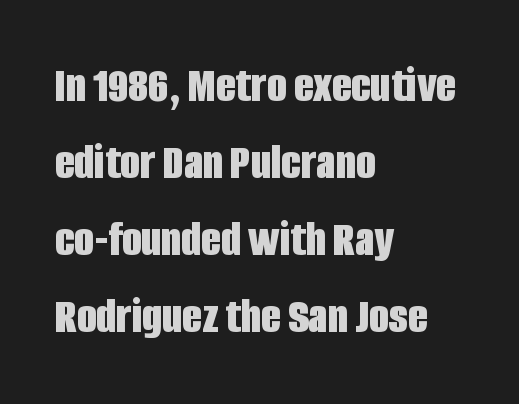
The image shows 51 px bold, condensed sans-serif type, upright; set left-aligned, normal line spacing (1.51x), normal letter spacing, not underlined; low stroke contrast and a large x-height.
